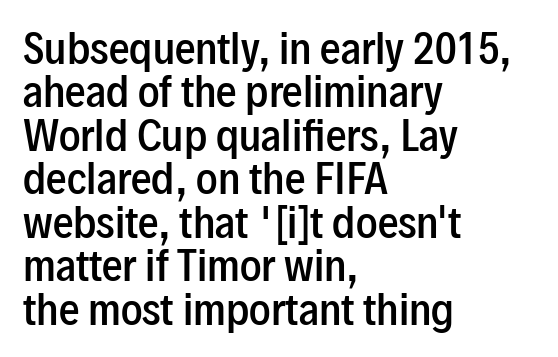
Q: Is the text bold? A: Semi-bold.
Q: Is the text italic (slanted)? A: No, it is upright.
Q: Is the typeface a serif or a sans-serif typeface? A: Sans-serif.
Q: Is the text underlined? A: No.
Q: How is the paragraph aligned? A: Left-aligned.
Q: Is the spacing between letters normal or unusually wide? A: Normal.
Q: Is the spacing between lines tight, normal or loose? A: Tight.
Q: Width (condensed, normal, or wide)? A: Condensed.
Q: Stroke contrast? A: Low.
Q: x-height? A: Medium.
Q: Monospaced? A: No.
